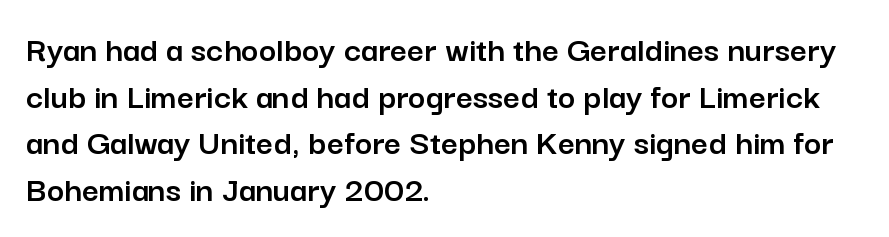
The image shows 37 px sans-serif type, upright; set left-aligned, normal line spacing (1.26x), normal letter spacing, not underlined; low stroke contrast and a medium x-height.
